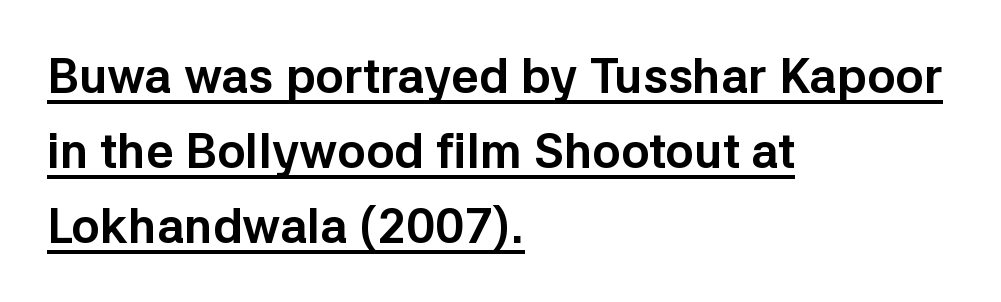
Each line of the rendering has a horizontal stroke beneath the glyphs. If you drew a line through each stem, it would be perfectly vertical. Every row of glyphs begins at an identical x-position on the left. Notice how thick the strokes are: this is what a full bold looks like. The space between consecutive lines is moderate.
